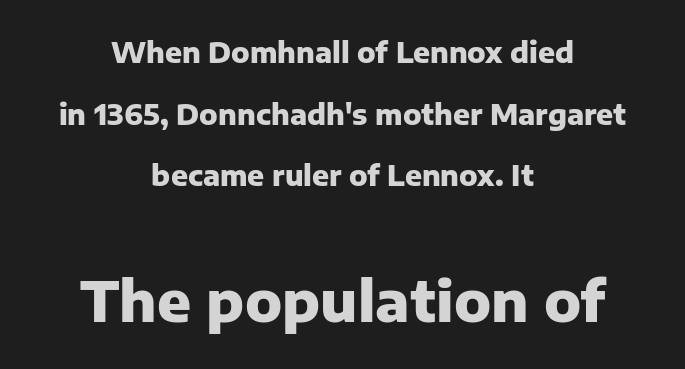
The image shows 56 px heavy sans-serif type, upright; set centered, loose line spacing (2.2x), normal letter spacing, not underlined; the second (bottom) block is 2.0x larger; low stroke contrast and a medium x-height.
